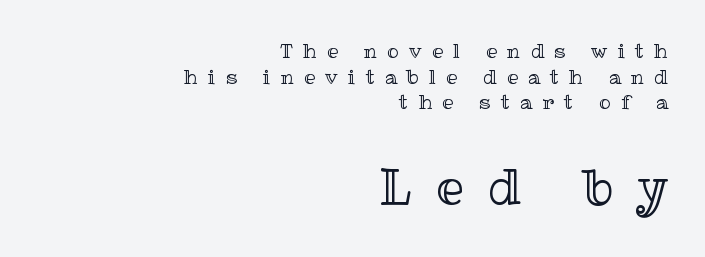
The image shows 49 px text type, upright; set right-aligned, normal line spacing (1.28x), unusually wide letter spacing (+0.5 em), not underlined; the second (bottom) block is 2.45x larger; a medium x-height.
